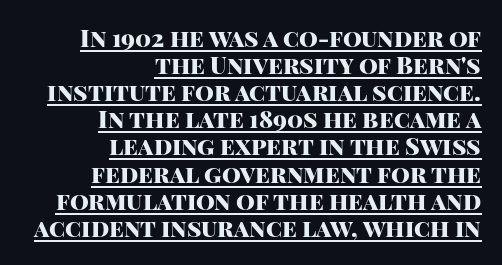
{"italic": "no", "bold": "yes", "underline": "yes", "align": "right", "line_spacing": "tight", "line_spacing_ratio": 1.13, "letter_spacing": "normal", "letter_spacing_em": 0.0, "glyph_px": 24}
